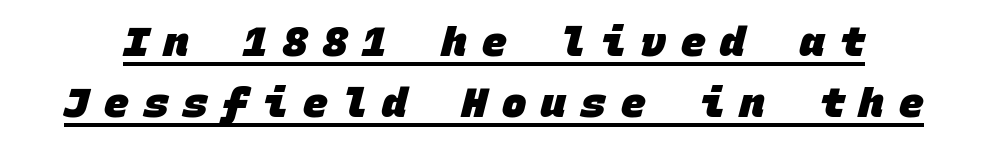
The image shows 41 px heavy sans-serif type, monospaced; set normal line spacing (1.5x), unusually wide letter spacing (+0.37 em), underlined; low stroke contrast and a large x-height.
